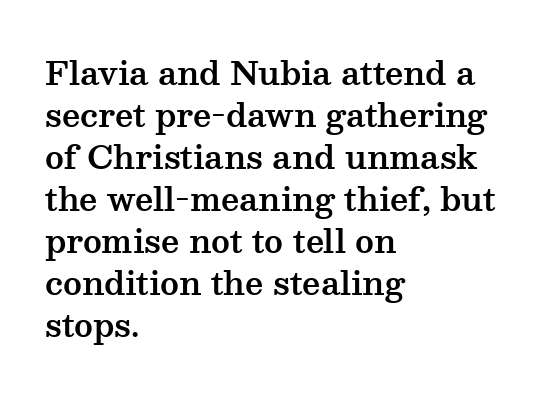
Q: Is the text italic (slanted)? A: No, it is upright.
Q: Is the typeface a serif or a sans-serif typeface? A: Serif.
Q: Is the text underlined? A: No.
Q: How is the paragraph aligned? A: Left-aligned.
Q: Is the spacing between letters normal or unusually wide? A: Normal.
Q: Is the spacing between lines tight, normal or loose? A: Normal.
Q: Width (condensed, normal, or wide)? A: Wide.
Q: Stroke contrast? A: Medium.
Q: x-height? A: Medium.
Q: Monospaced? A: No.
